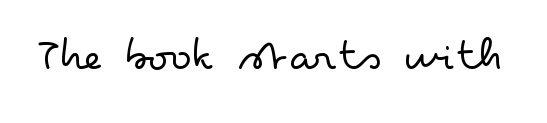
{"serif": "no", "italic": "no", "bold": "no", "weight": "light", "width": "wide", "stroke_contrast": "low", "x_height": "small", "monospaced": "no", "underline": "no", "letter_spacing": "normal", "letter_spacing_em": 0.0, "glyph_px": 48}
